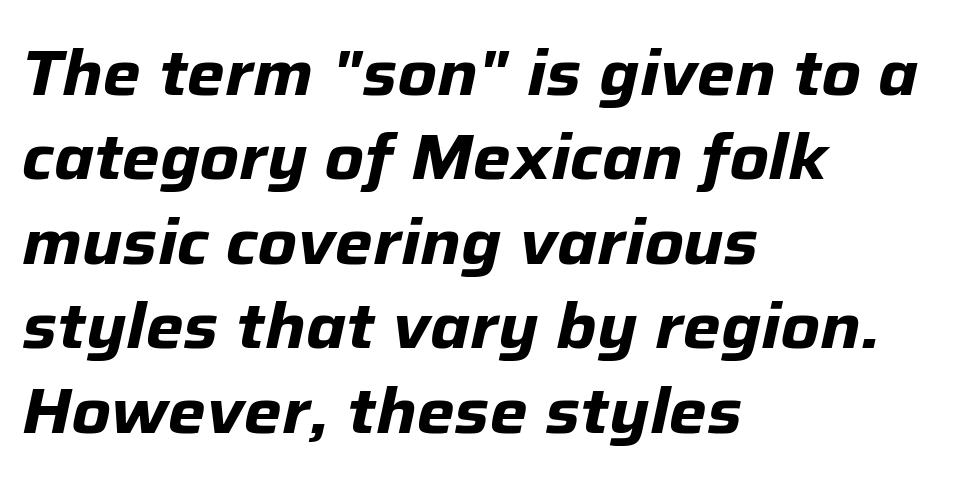
{"italic": "yes", "lean": "right", "slant_degrees": 12, "bold": "yes", "weight": "bold", "width": "normal", "stroke_contrast": "low", "x_height": "medium", "monospaced": "no", "underline": "no", "align": "left", "line_spacing": "normal", "line_spacing_ratio": 1.32, "letter_spacing": "normal", "letter_spacing_em": 0.0, "glyph_px": 64}
